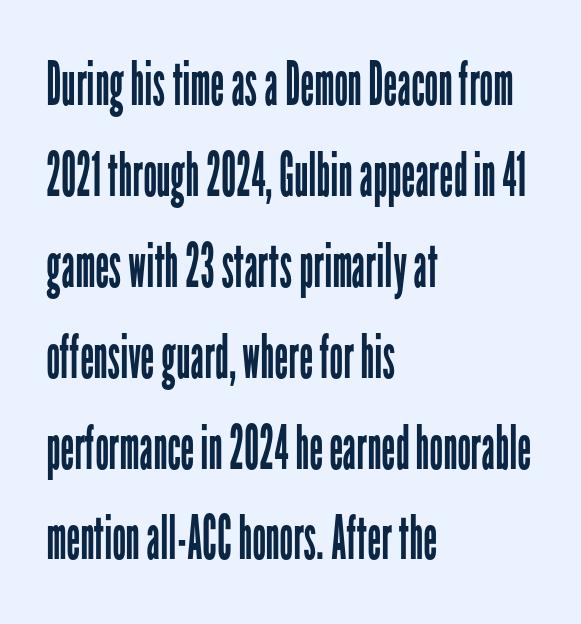
{"serif": "no", "italic": "no", "bold": "no", "weight": "regular", "width": "condensed", "stroke_contrast": "low", "x_height": "medium", "monospaced": "no", "underline": "no", "align": "left", "line_spacing": "normal", "line_spacing_ratio": 1.49, "letter_spacing": "normal", "letter_spacing_em": 0.0, "glyph_px": 61}
